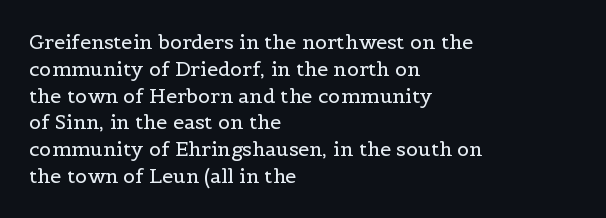
{"italic": "no", "bold": "no", "underline": "no", "align": "left", "line_spacing": "normal", "line_spacing_ratio": 1.34, "letter_spacing": "normal", "letter_spacing_em": 0.0, "glyph_px": 20}
